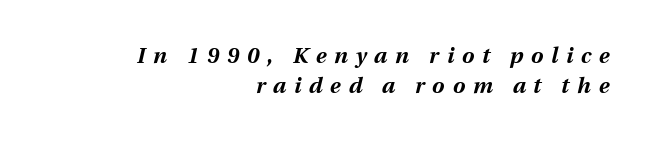
The image shows 22 px bold type, italic (leaning right); set right-aligned, normal line spacing (1.36x), unusually wide letter spacing (+0.35 em), not underlined.
